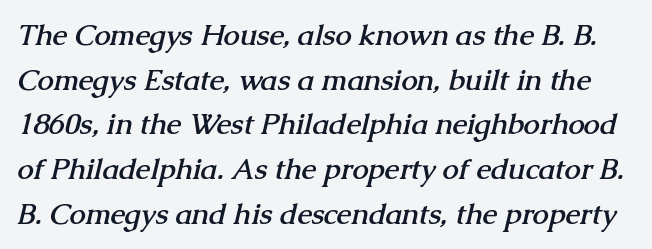
Q: Is the text bold? A: Yes.
Q: Is the typeface a serif or a sans-serif typeface? A: Serif.
Q: Is the text underlined? A: No.
Q: Is the spacing between letters normal or unusually wide? A: Normal.
Q: Is the spacing between lines tight, normal or loose? A: Normal.
Q: Width (condensed, normal, or wide)? A: Normal.
Q: Stroke contrast? A: Medium.
Q: x-height? A: Medium.
Q: Monospaced? A: No.
